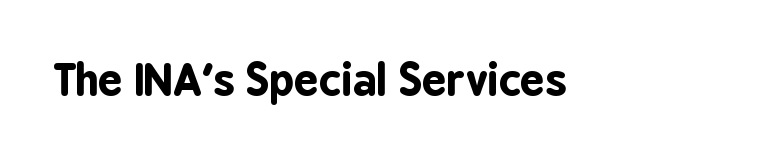
The image shows 43 px bold, condensed sans-serif type, upright; set normal letter spacing, not underlined; low stroke contrast and a medium x-height.
